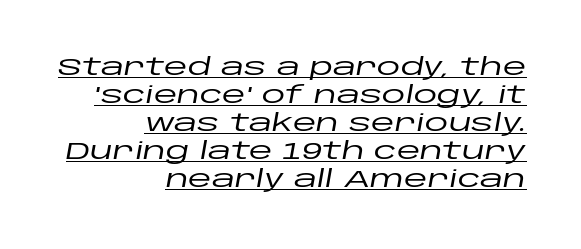
The image shows 24 px text type, italic (leaning right); set right-aligned, line spacing 1.17x, normal letter spacing, underlined.
